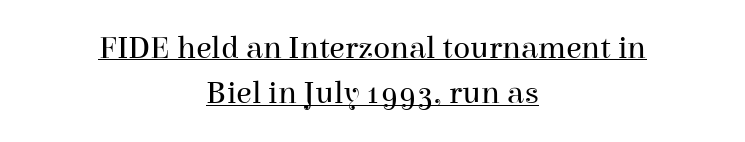
The image shows 32 px regular-weight serif type, upright; set centered, normal line spacing (1.41x), normal letter spacing, underlined; high stroke contrast and a medium x-height.
